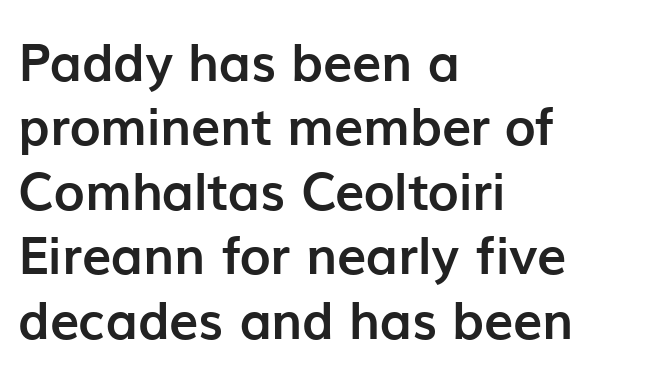
Q: Is the text bold? A: Yes.
Q: Is the text italic (slanted)? A: No, it is upright.
Q: Is the typeface a serif or a sans-serif typeface? A: Sans-serif.
Q: Is the text underlined? A: No.
Q: How is the paragraph aligned? A: Left-aligned.
Q: Is the spacing between letters normal or unusually wide? A: Normal.
Q: Width (condensed, normal, or wide)? A: Normal.
Q: Stroke contrast? A: Low.
Q: x-height? A: Medium.
Q: Monospaced? A: No.
